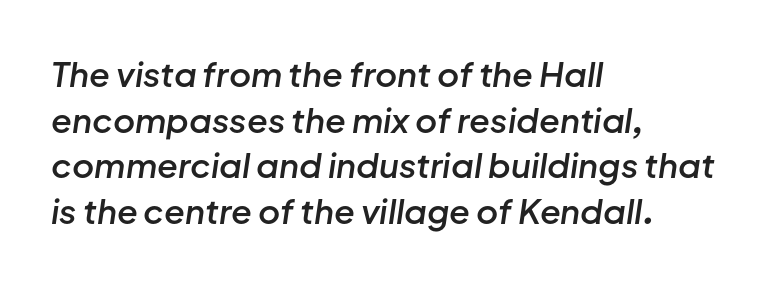
{"italic": "yes", "lean": "right", "slant_degrees": 8, "bold": "semi", "weight": "semibold", "width": "normal", "stroke_contrast": "low", "x_height": "medium", "monospaced": "no", "underline": "no", "align": "left", "line_spacing": "normal", "line_spacing_ratio": 1.34, "letter_spacing": "normal", "letter_spacing_em": 0.0, "glyph_px": 34}
